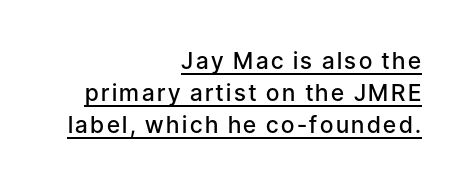
{"italic": "no", "bold": "semi", "underline": "yes", "align": "right", "line_spacing": "normal", "line_spacing_ratio": 1.4, "glyph_px": 23}
